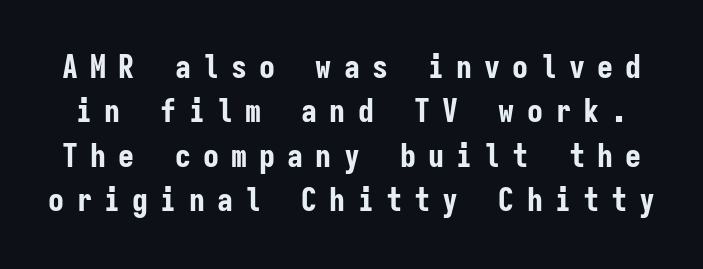
The image shows 32 px bold, condensed sans-serif type, upright, monospaced; set normal line spacing (1.39x), unusually wide letter spacing (+0.38 em), not underlined; low stroke contrast and a medium x-height.
